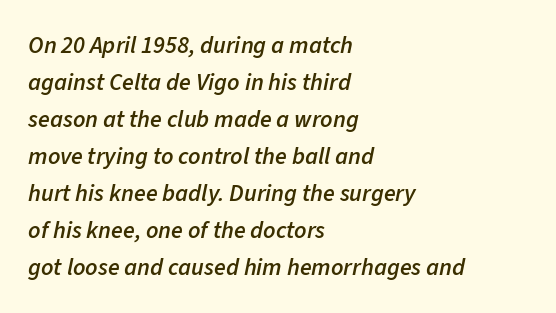
Beneath every word, the page is bare. The characters look somewhat weighty, a semibold short of true bold. The face used here has a pronounced slope to its letters. In terms of letterspacing, this is plain default setting. This sample is left-justified, so line endings fall wherever the words run out.
